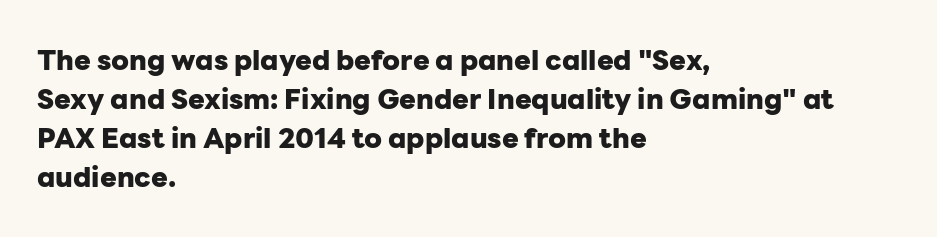
Q: Is the text bold? A: Yes.
Q: Is the text italic (slanted)? A: No, it is upright.
Q: Is the typeface a serif or a sans-serif typeface? A: Sans-serif.
Q: Is the text underlined? A: No.
Q: How is the paragraph aligned? A: Left-aligned.
Q: Is the spacing between letters normal or unusually wide? A: Normal.
Q: Is the spacing between lines tight, normal or loose? A: Normal.
Q: Width (condensed, normal, or wide)? A: Normal.
Q: Stroke contrast? A: Low.
Q: x-height? A: Medium.
Q: Monospaced? A: No.
